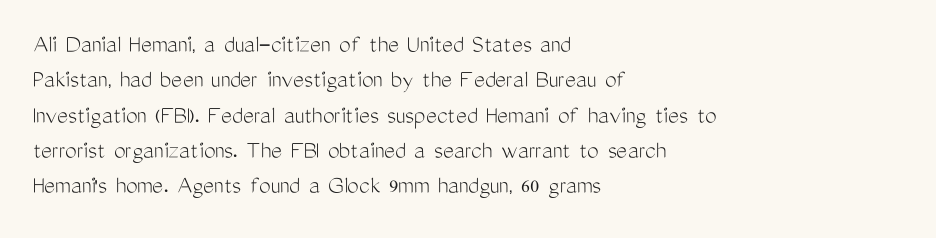
Vertically, the passage feels balanced, rows spaced as you'd expect. No italicization has been applied; the sample stays upright. A bare baseline throughout the passage. Think standard paragraph weight, or any step lighter than that.
